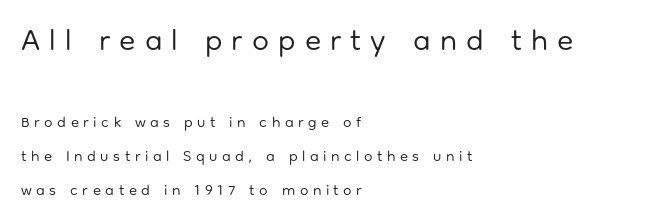
The image shows 30 px regular-weight sans-serif type, upright; set left-aligned, loose line spacing (2.25x), unusually wide letter spacing (+0.3 em), not underlined; the first (top) block is 2.0x larger; low stroke contrast and a medium x-height.
